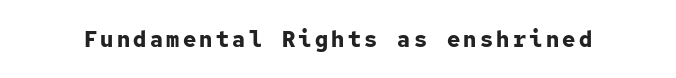
{"italic": "no", "bold": "yes", "underline": "no", "glyph_px": 22}
